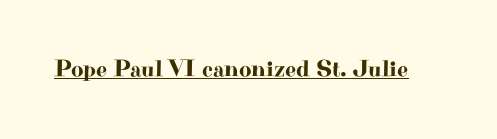
The image shows 24 px text type, upright; set normal letter spacing, underlined.
